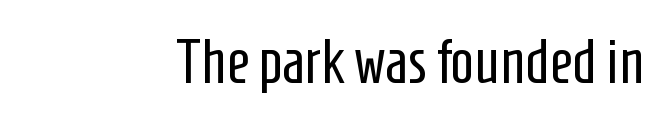
{"serif": "no", "italic": "no", "bold": "no", "weight": "regular", "width": "condensed", "stroke_contrast": "low", "x_height": "medium", "monospaced": "no", "underline": "no", "letter_spacing": "normal", "letter_spacing_em": 0.0, "glyph_px": 62}
